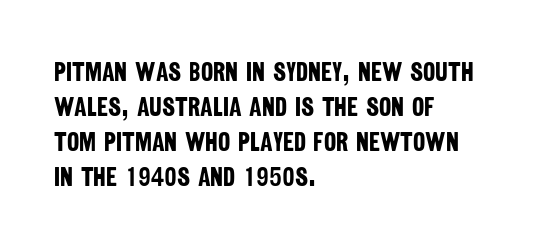
The image shows 26 px bold type; set left-aligned, normal line spacing (1.35x), normal letter spacing, not underlined.
